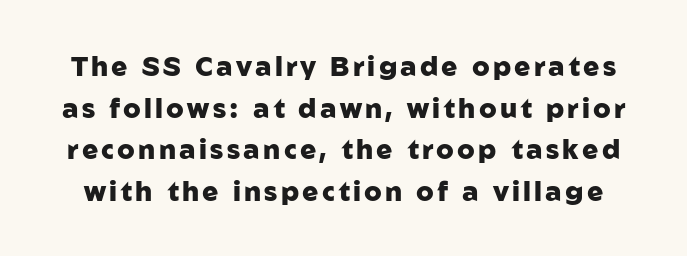
The image shows 27 px bold type, upright; set normal line spacing (1.54x), not underlined.
